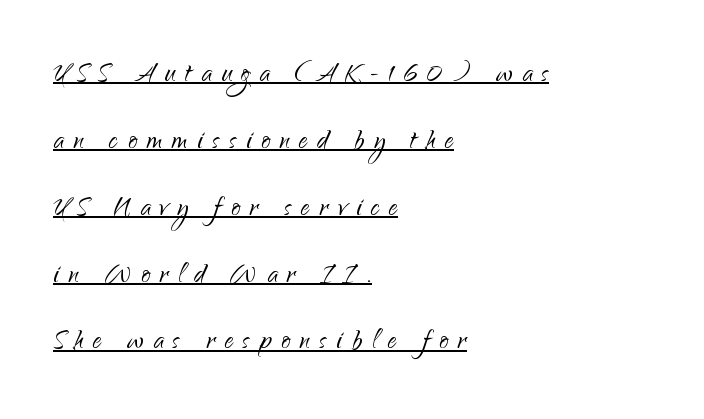
The image shows 35 px light sans-serif type; set left-aligned, loose line spacing (1.91x), unusually wide letter spacing (+0.28 em), underlined; low stroke contrast and a small x-height.
